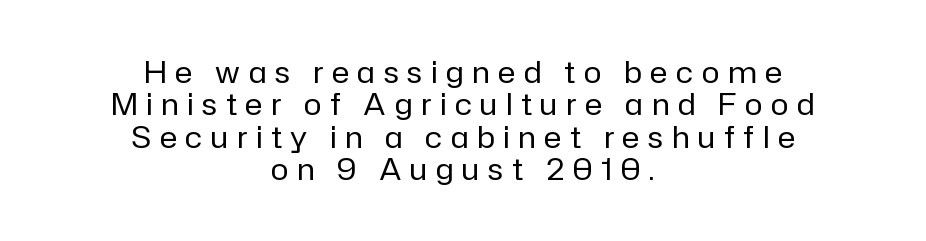
The image shows 30 px regular-weight sans-serif type, upright; set centered, tight line spacing (1.08x), unusually wide letter spacing (+0.29 em), not underlined; low stroke contrast and a medium x-height.
